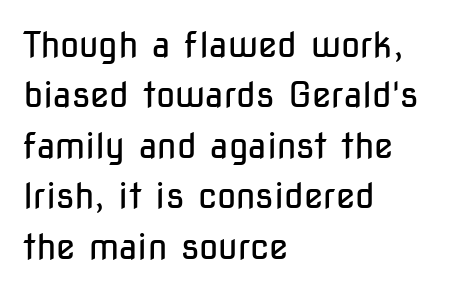
The image shows 35 px regular-weight, condensed sans-serif type, upright; set left-aligned, normal line spacing (1.44x), normal letter spacing, not underlined; low stroke contrast and a medium x-height.
